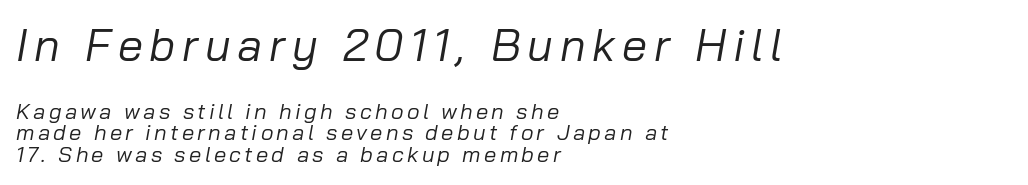
The passage shown stacks its lines with hardly any gap. Each stroke keeps to a modest, everyday thickness or less. Spacing verdict: proportional, widths tailored to each character. The lettering tilts uniformly, giving the passage an italic look. Size contrast runs from large at the top to small at the bottom. This rendering uses left alignment, leaving the right contour irregular.
